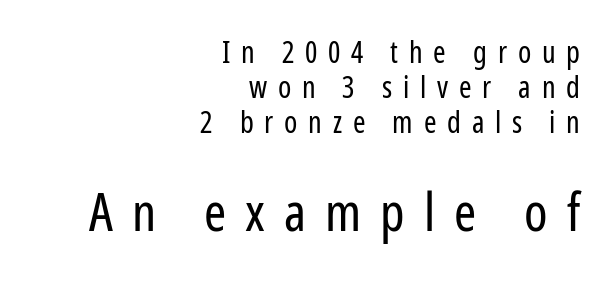
{"serif": "no", "italic": "no", "bold": "no", "weight": "regular", "width": "condensed", "stroke_contrast": "low", "x_height": "medium", "monospaced": "no", "underline": "no", "align": "right", "line_spacing_ratio": 1.16, "letter_spacing": "wide", "letter_spacing_em": 0.36, "larger_block": "second", "size_ratio": 1.77, "glyph_px": 53}
